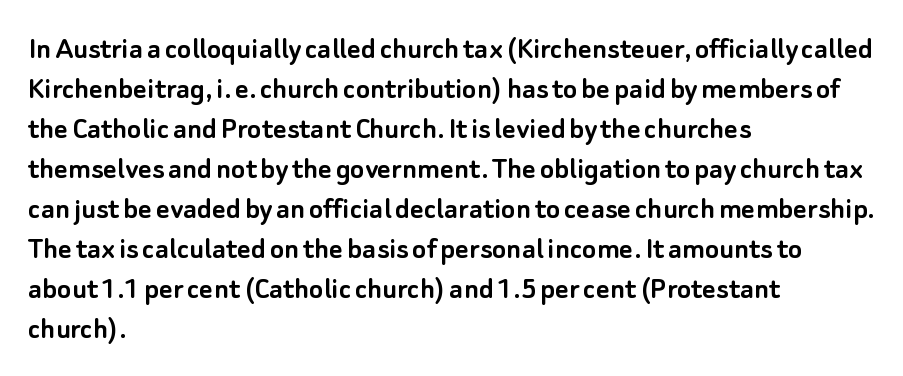
The image shows 33 px sans-serif type, upright; set left-aligned, line spacing 1.21x, normal letter spacing, not underlined; low stroke contrast and a small x-height.
